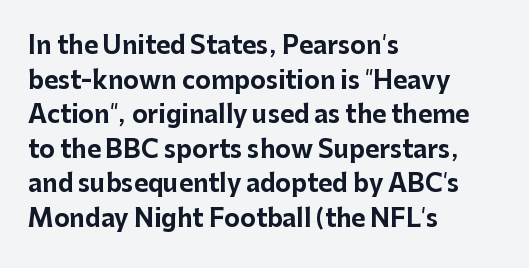
Q: Is the text bold? A: Yes.
Q: Is the text italic (slanted)? A: No, it is upright.
Q: Is the text underlined? A: No.
Q: How is the paragraph aligned? A: Left-aligned.
Q: Is the spacing between letters normal or unusually wide? A: Normal.
Q: Is the spacing between lines tight, normal or loose? A: Normal.
